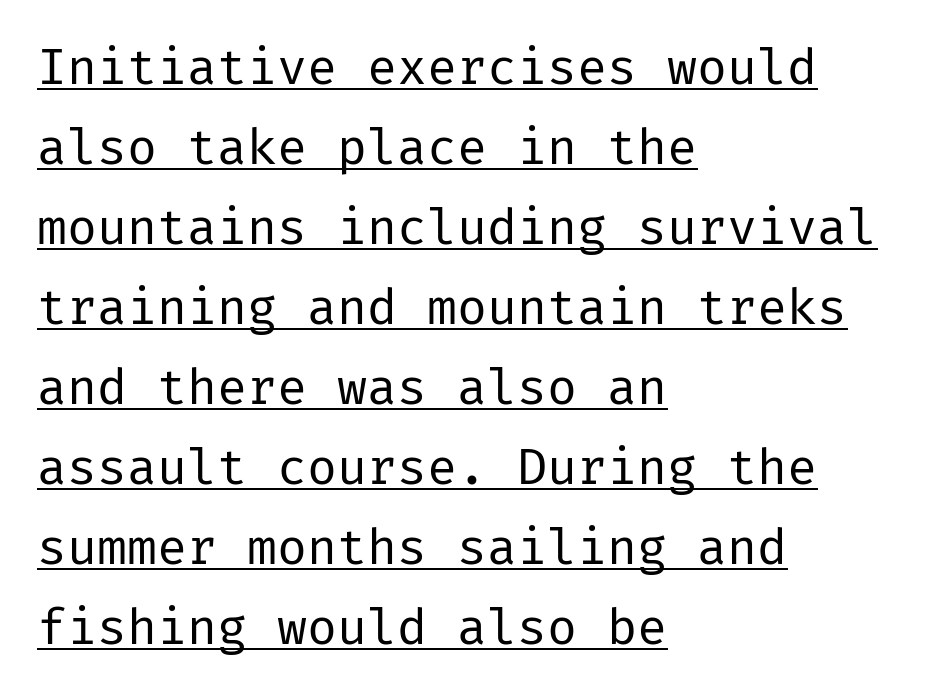
{"serif": "no", "italic": "no", "bold": "no", "weight": "regular", "width": "normal", "stroke_contrast": "low", "x_height": "medium", "underline": "yes", "align": "left", "line_spacing": "normal", "line_spacing_ratio": 1.6, "letter_spacing": "normal", "letter_spacing_em": 0.0, "glyph_px": 50}
